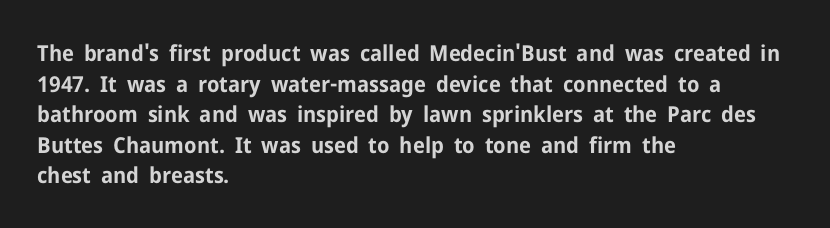
The image shows 22 px bold type, upright; set left-aligned, normal line spacing (1.39x), normal letter spacing, not underlined.
